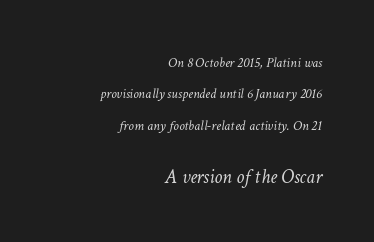
{"italic": "yes", "lean": "right", "slant_degrees": 11, "bold": "no", "underline": "no", "align": "right", "line_spacing": "loose", "line_spacing_ratio": 2.24, "letter_spacing": "normal", "letter_spacing_em": 0.0, "larger_block": "second", "size_ratio": 1.43, "glyph_px": 20}
